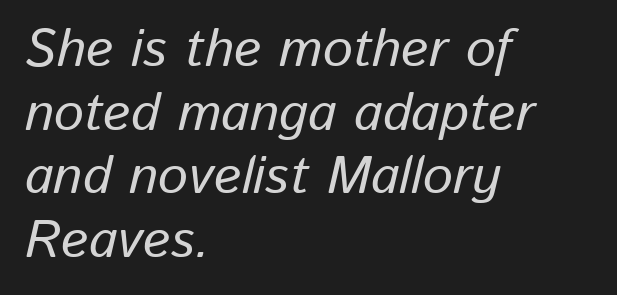
The passage shown leans; its letterforms are oblique. Nobody touched the tracking dial on this one. Casual observation: everything's shoved over to the left. The face used here is proportionally spaced, like ordinary book or web type. Descenders hang freely into open space.
